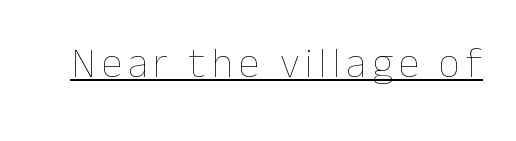
{"italic": "no", "bold": "no", "weight": "thin", "width": "normal", "stroke_contrast": "low", "x_height": "medium", "monospaced": "no", "underline": "yes", "glyph_px": 42}
